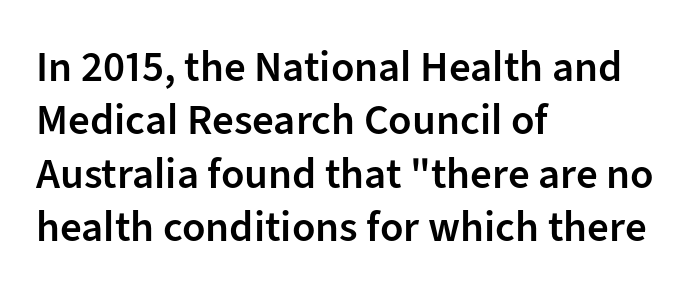
{"serif": "no", "italic": "no", "bold": "semi", "weight": "semibold", "width": "normal", "stroke_contrast": "low", "x_height": "medium", "monospaced": "no", "underline": "no", "align": "left", "line_spacing_ratio": 1.24, "letter_spacing": "normal", "letter_spacing_em": 0.0, "glyph_px": 43}
